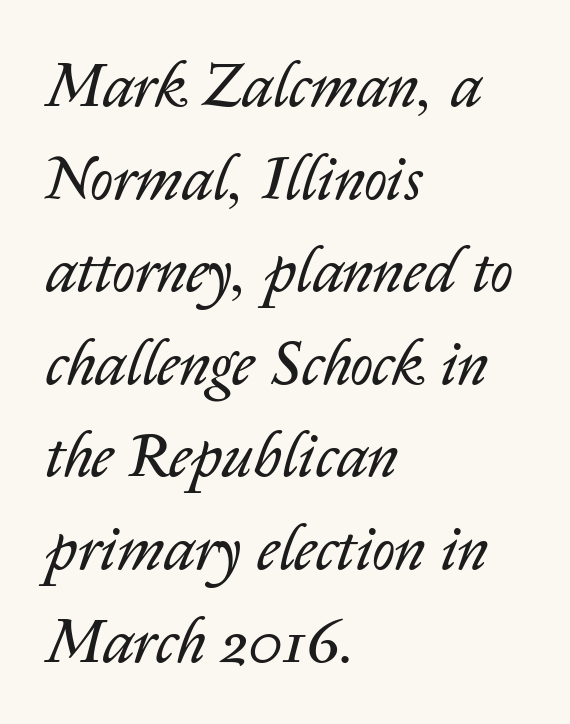
{"italic": "yes", "lean": "right", "slant_degrees": 14, "bold": "no", "weight": "regular", "width": "normal", "stroke_contrast": "low", "x_height": "medium", "monospaced": "no", "underline": "no", "align": "left", "line_spacing": "normal", "line_spacing_ratio": 1.47, "letter_spacing": "normal", "letter_spacing_em": 0.0, "glyph_px": 63}
